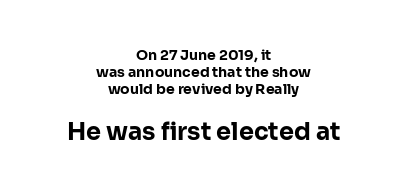
The image shows 24 px bold type, upright; set centered, line spacing 1.2x, normal letter spacing, not underlined; the second (bottom) block is 1.71x larger.
